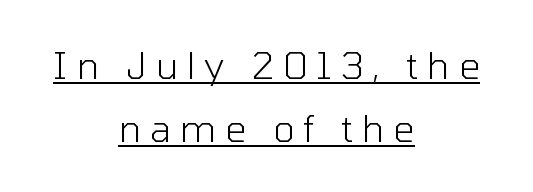
The image shows 37 px light sans-serif type, upright; set centered, normal line spacing (1.7x), unusually wide letter spacing (+0.24 em), underlined; low stroke contrast and a medium x-height.
